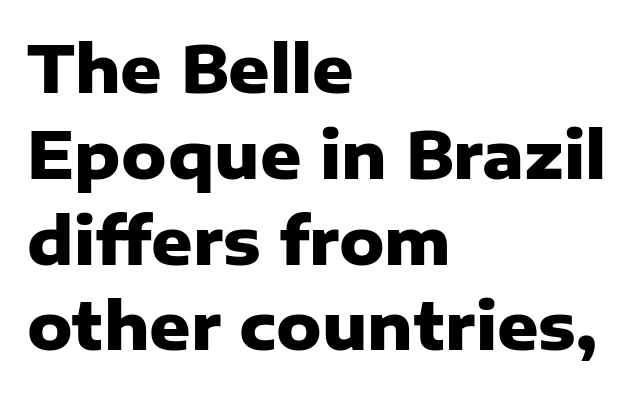
Q: Is the text bold? A: Yes.
Q: Is the text italic (slanted)? A: No, it is upright.
Q: Is the typeface a serif or a sans-serif typeface? A: Sans-serif.
Q: Is the text underlined? A: No.
Q: How is the paragraph aligned? A: Left-aligned.
Q: Is the spacing between letters normal or unusually wide? A: Normal.
Q: Is the spacing between lines tight, normal or loose? A: Normal.
Q: Width (condensed, normal, or wide)? A: Normal.
Q: Stroke contrast? A: Low.
Q: x-height? A: Medium.
Q: Monospaced? A: No.
